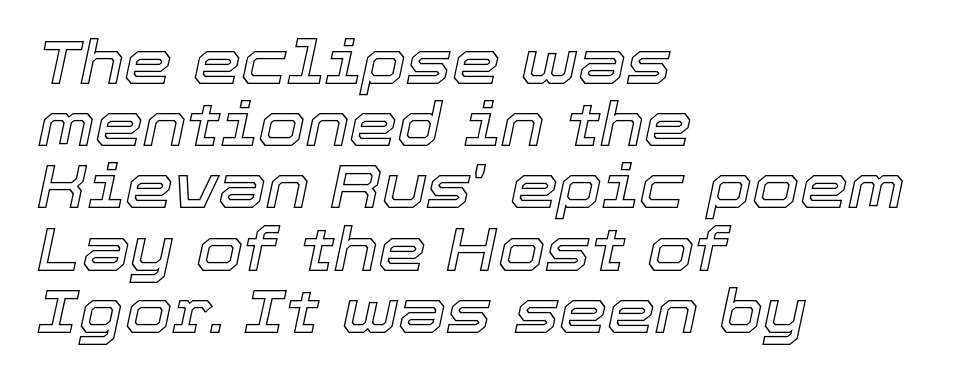
Q: Is the text italic (slanted)? A: Yes, it leans right by about 12 degrees.
Q: Is the text underlined? A: No.
Q: How is the paragraph aligned? A: Left-aligned.
Q: Is the spacing between letters normal or unusually wide? A: Normal.
Q: Is the spacing between lines tight, normal or loose? A: Tight.
Q: Width (condensed, normal, or wide)? A: Normal.
Q: x-height? A: Medium.
Q: Monospaced? A: No.
